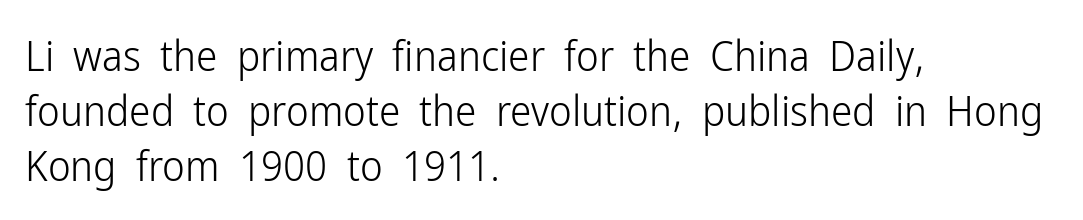
The image shows 43 px light, condensed sans-serif type, upright; set left-aligned, normal line spacing (1.28x), normal letter spacing, not underlined; low stroke contrast and a medium x-height.
